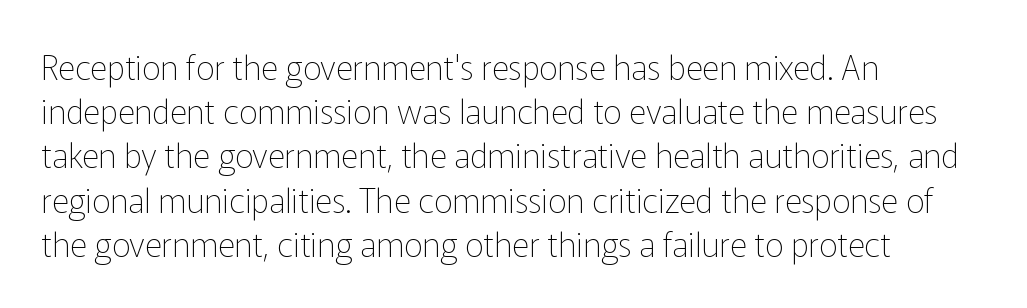
The image shows 33 px thin sans-serif type, upright; set left-aligned, normal line spacing (1.34x), normal letter spacing, not underlined; low stroke contrast and a medium x-height.
